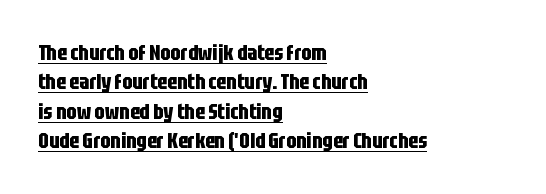
{"italic": "no", "bold": "yes", "underline": "yes", "align": "left", "line_spacing": "normal", "line_spacing_ratio": 1.34, "letter_spacing": "normal", "letter_spacing_em": 0.0, "glyph_px": 22}
